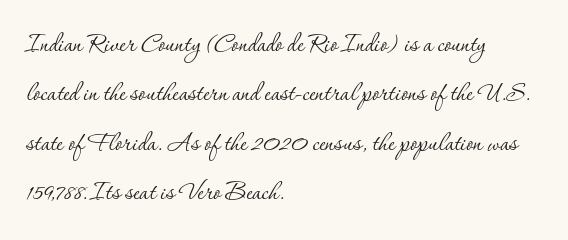
On a weight scale, this lands at 450 or below. Only glyphs here, with clear space below each row. One-word summary of the alignment: left. No extra tracking has been applied to these lines. A typesetter would label this face a serif.
